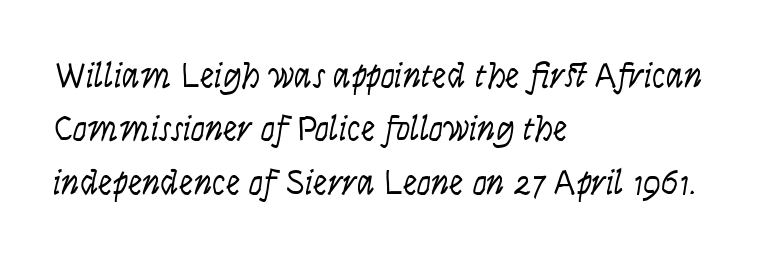
The glyphs are unaccompanied by any horizontal stroke below them. This rendering uses left alignment, leaving the right contour irregular. Note the varied advance widths — an 'i' is clearly narrower than an 'm'. The face used here is rendered with its standard letterfit. The letters look calm and open, with moderate or lighter stems. A typesetter would mark this as italic.
